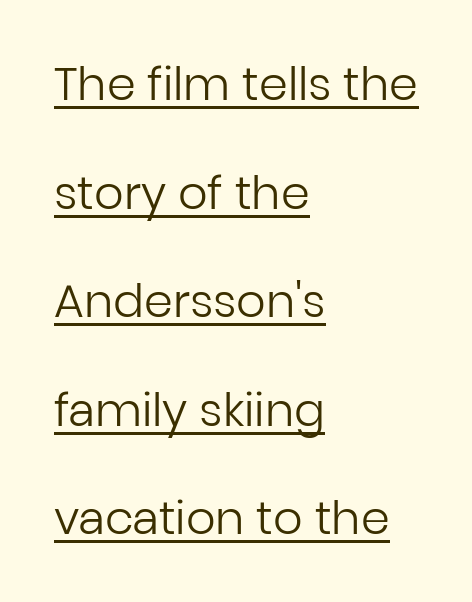
Letters have the restrained weight of plain body copy at most. Italic? Not at all — the glyphs are vertical. Think of a printed novel: that variable character pitch is what you see here. Horizontally, the lines are justified to the leading edge only. The horizontal fit of the characters is conventional and even. Students, observe the line beneath the letters — that is underlining.
